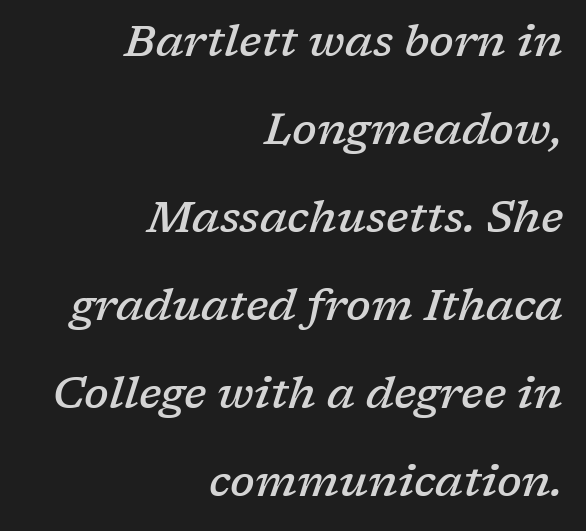
Q: Is the text bold? A: Semi-bold.
Q: Is the text italic (slanted)? A: Yes, it leans right by about 17 degrees.
Q: Is the typeface a serif or a sans-serif typeface? A: Serif.
Q: Is the text underlined? A: No.
Q: How is the paragraph aligned? A: Right-aligned.
Q: Is the spacing between letters normal or unusually wide? A: Normal.
Q: Is the spacing between lines tight, normal or loose? A: Loose.
Q: Width (condensed, normal, or wide)? A: Normal.
Q: Stroke contrast? A: Low.
Q: x-height? A: Medium.
Q: Monospaced? A: No.
